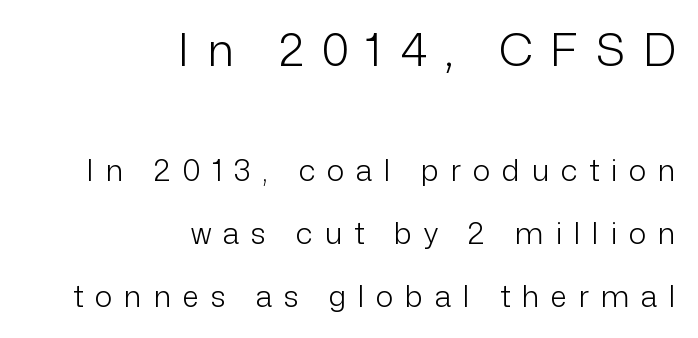
{"serif": "no", "italic": "no", "bold": "no", "weight": "light", "width": "normal", "stroke_contrast": "low", "x_height": "medium", "monospaced": "no", "underline": "no", "align": "right", "line_spacing": "loose", "line_spacing_ratio": 2.1, "letter_spacing": "wide", "letter_spacing_em": 0.39, "larger_block": "first", "size_ratio": 1.5, "glyph_px": 45}
